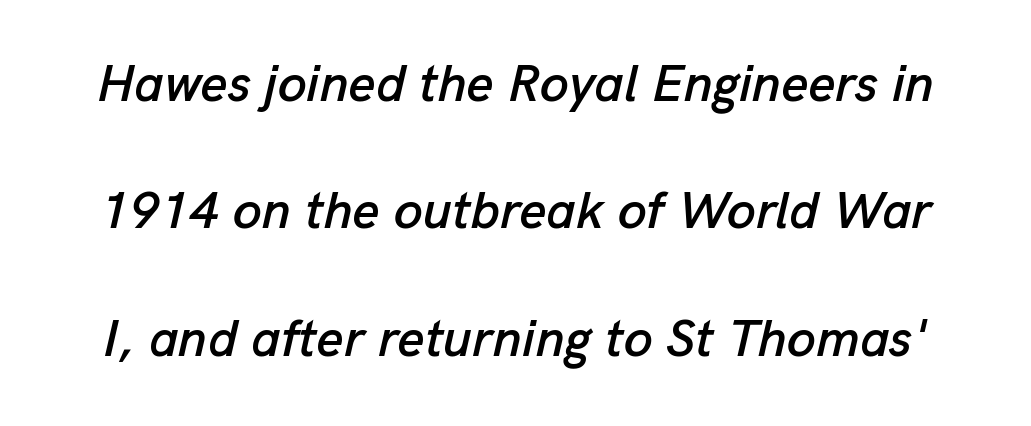
Here the designer chose a conventional face with non-uniform glyph widths. The passage shown leans; its letterforms are oblique. The glyphs are unaccompanied by any horizontal stroke below them. Baseline-to-baseline distance is far greater than the letter height.
